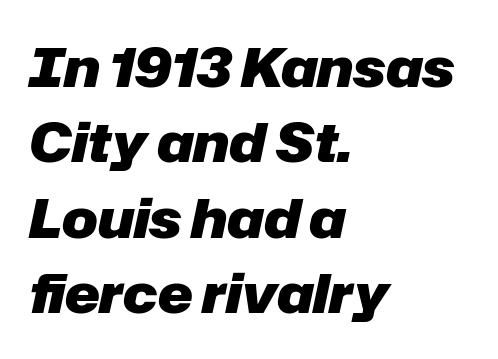
Line spacing here is normal. Is the type slanted? Yes — the strokes lean at a clear angle. Casual observation: everything's shoved over to the left. Every letter is thick-stroked: bold, no question.
